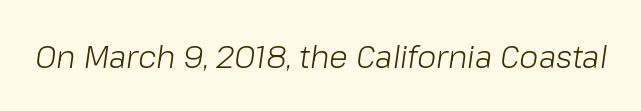
The image shows 31 px light type, italic (leaning right); set normal letter spacing, not underlined; low stroke contrast and a medium x-height.
